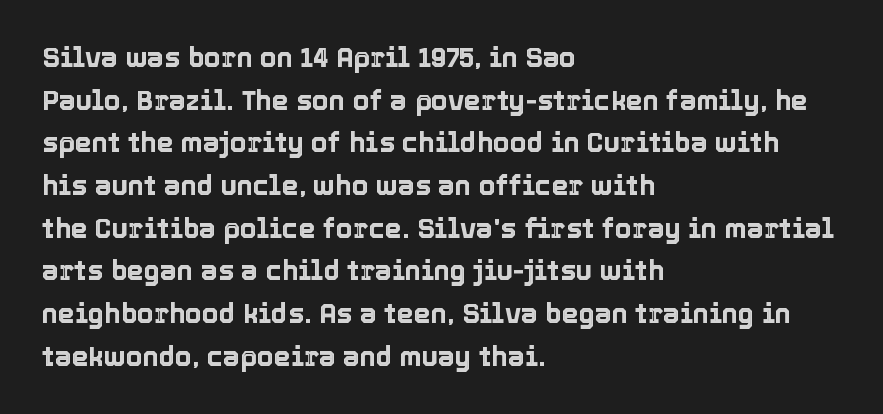
The words here are not underlined. Upright lettering throughout. This rendering leaves character spacing at its baseline value. These lines stack with their left ends in a neat column. Vertical spacing — default.
